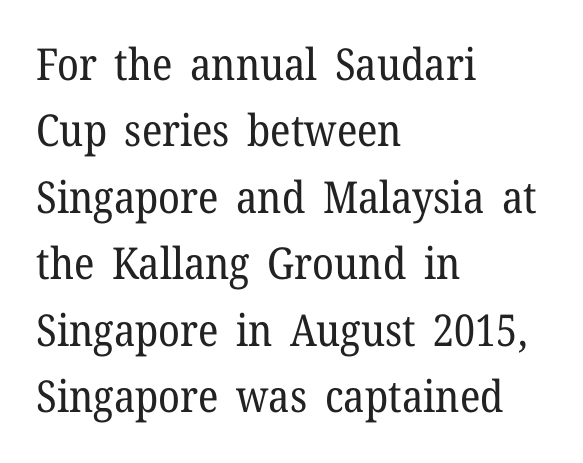
{"serif": "yes", "italic": "no", "bold": "no", "weight": "regular", "width": "normal", "stroke_contrast": "low", "x_height": "medium", "monospaced": "no", "underline": "no", "align": "left", "line_spacing": "normal", "line_spacing_ratio": 1.51, "letter_spacing": "normal", "letter_spacing_em": 0.0, "glyph_px": 44}
